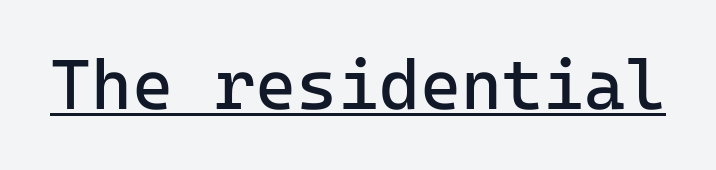
{"serif": "no", "italic": "no", "bold": "no", "weight": "regular", "width": "normal", "stroke_contrast": "low", "x_height": "medium", "monospaced": "yes", "underline": "yes", "letter_spacing": "normal", "letter_spacing_em": 0.0, "glyph_px": 70}
